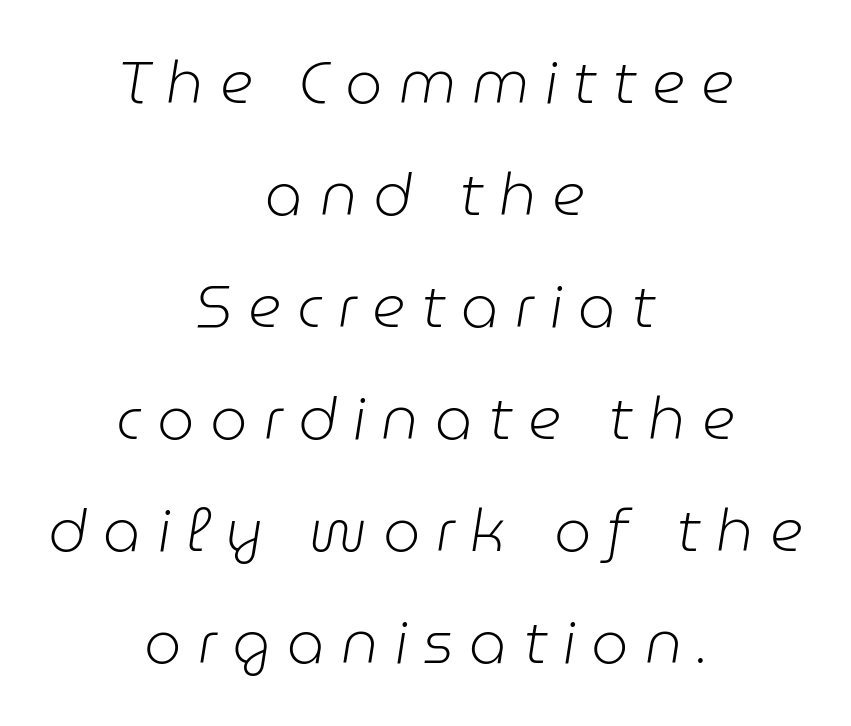
{"italic": "yes", "lean": "right", "slant_degrees": 9, "bold": "no", "weight": "light", "width": "normal", "stroke_contrast": "low", "x_height": "medium", "monospaced": "no", "underline": "no", "align": "center", "line_spacing": "loose", "line_spacing_ratio": 1.9, "letter_spacing": "wide", "letter_spacing_em": 0.27, "glyph_px": 59}
